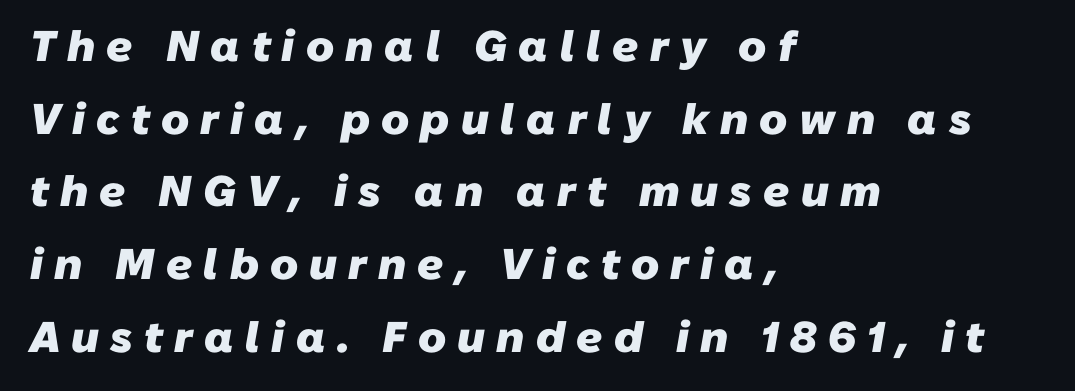
One glance says typical: line gaps are just what's usual. Spacing verdict: proportional, widths tailored to each character. Rule under the text: the space is simply empty. These lines have a slow, spaced-out rhythm from letter to letter.
